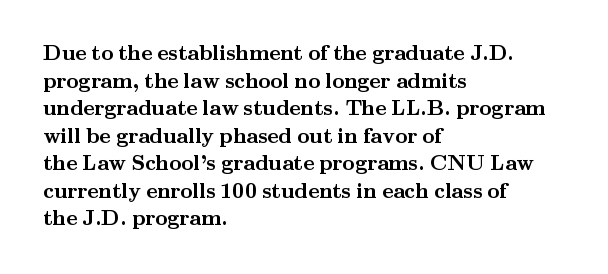
{"italic": "no", "bold": "yes", "underline": "no", "align": "left", "line_spacing": "normal", "line_spacing_ratio": 1.31, "letter_spacing": "normal", "letter_spacing_em": 0.0, "glyph_px": 21}
